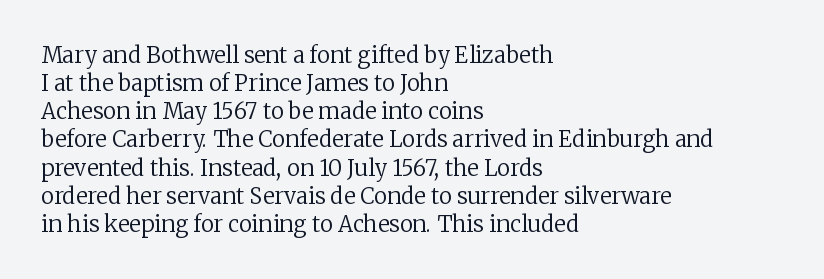
The image shows 22 px text type, upright; set left-aligned, normal line spacing (1.28x), normal letter spacing, not underlined.
